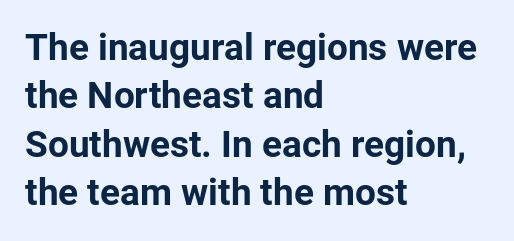
Q: Is the text bold? A: Yes.
Q: Is the text italic (slanted)? A: No, it is upright.
Q: Is the typeface a serif or a sans-serif typeface? A: Sans-serif.
Q: Is the text underlined? A: No.
Q: How is the paragraph aligned? A: Left-aligned.
Q: Is the spacing between letters normal or unusually wide? A: Normal.
Q: Is the spacing between lines tight, normal or loose? A: Normal.
Q: Width (condensed, normal, or wide)? A: Normal.
Q: Stroke contrast? A: Low.
Q: x-height? A: Medium.
Q: Monospaced? A: No.
